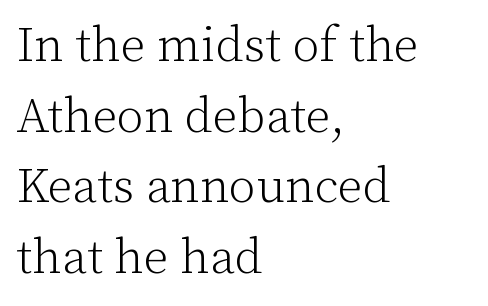
Q: Is the text bold? A: No.
Q: Is the text italic (slanted)? A: No, it is upright.
Q: Is the typeface a serif or a sans-serif typeface? A: Serif.
Q: Is the text underlined? A: No.
Q: How is the paragraph aligned? A: Left-aligned.
Q: Is the spacing between letters normal or unusually wide? A: Normal.
Q: Is the spacing between lines tight, normal or loose? A: Normal.
Q: Width (condensed, normal, or wide)? A: Normal.
Q: Stroke contrast? A: Low.
Q: x-height? A: Medium.
Q: Monospaced? A: No.
